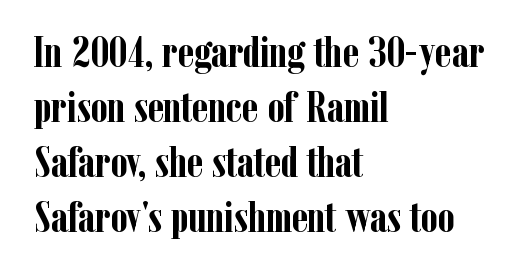
{"serif": "yes", "italic": "no", "bold": "yes", "weight": "semibold", "width": "condensed", "stroke_contrast": "low", "x_height": "medium", "monospaced": "no", "underline": "no", "align": "left", "line_spacing": "normal", "line_spacing_ratio": 1.28, "letter_spacing": "normal", "letter_spacing_em": 0.0, "glyph_px": 43}
